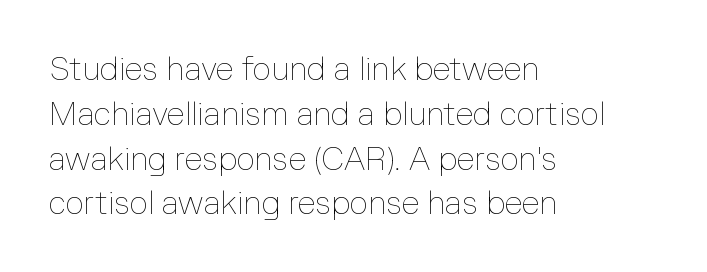
A light-to-regular cut is what we see here. The leading is moderate, giving the passage an even texture. Nope, not italic — everything's standing straight. Proportional: the letters do not fall into vertical columns. Horizontal alignment here is leftward, the default for most running prose.
